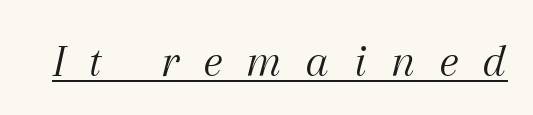
Loose tracking; the words dissolve into strings of separated letters. Each stroke keeps to a modest, everyday thickness or less. Look at the bottom of the vertical strokes: they flare into serifs here. If you drew a line through each stem, it would be angled. Looks like regular typesetting: each glyph gets only the width it needs.
